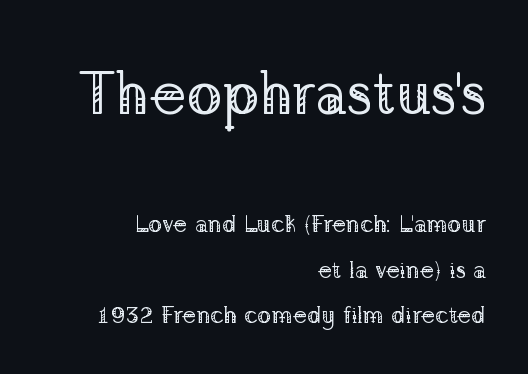
The image shows 60 px regular-weight serif type, upright; set right-aligned, line spacing 1.89x, normal letter spacing, not underlined; the first (top) block is 2.5x larger; low stroke contrast and a medium x-height.
